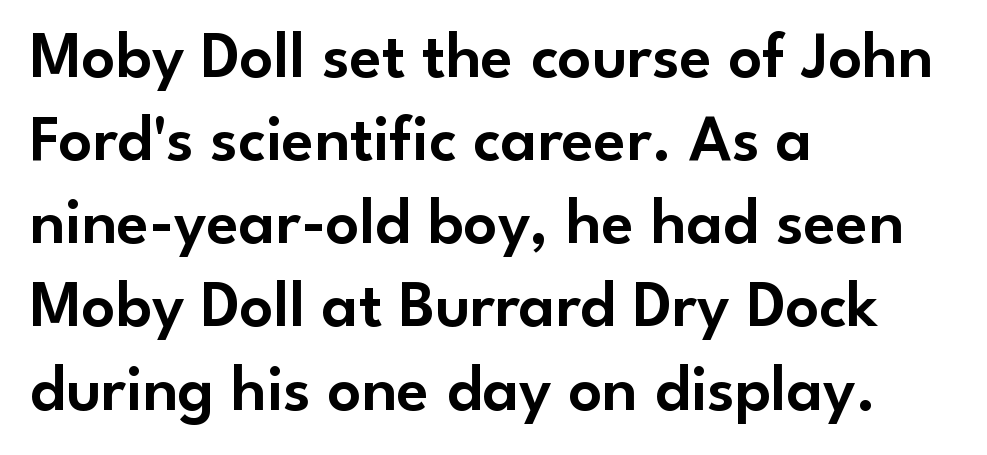
The image shows 66 px sans-serif type, upright; set left-aligned, normal line spacing (1.26x), normal letter spacing, not underlined; low stroke contrast and a small x-height.
